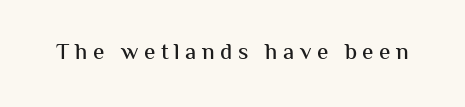
{"italic": "no", "underline": "no", "letter_spacing": "wide", "letter_spacing_em": 0.24, "glyph_px": 23}
